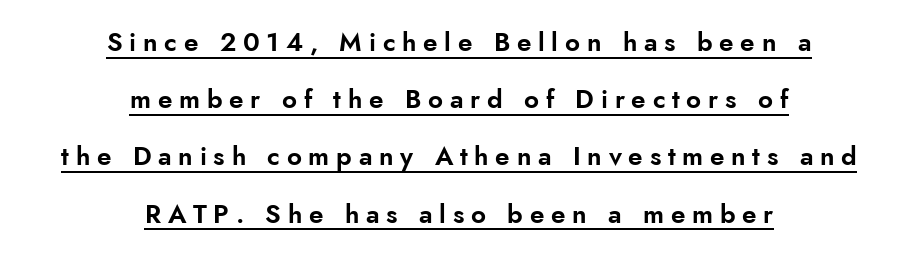
The image shows 26 px text type, upright; set centered, loose line spacing (2.2x), unusually wide letter spacing (+0.26 em), underlined.
